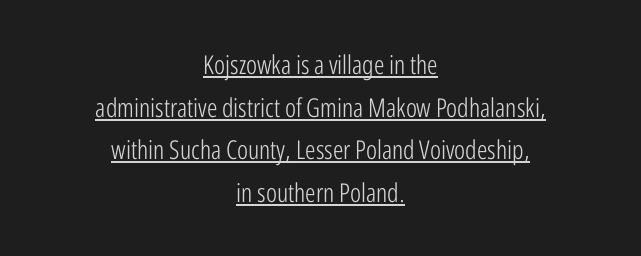
This rendering features underlined lettering. The lettering holds an erect, upright posture throughout. Stems and bowls with no extra thickness — not bold. The designer left line spacing at the default.
